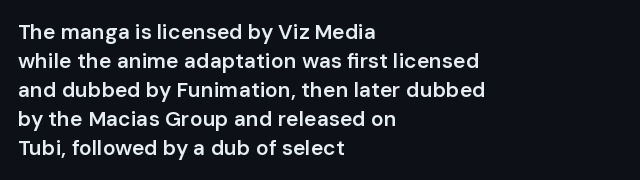
{"italic": "no", "bold": "semi", "underline": "no", "align": "left", "line_spacing": "normal", "line_spacing_ratio": 1.38, "letter_spacing": "normal", "letter_spacing_em": 0.0, "glyph_px": 21}
